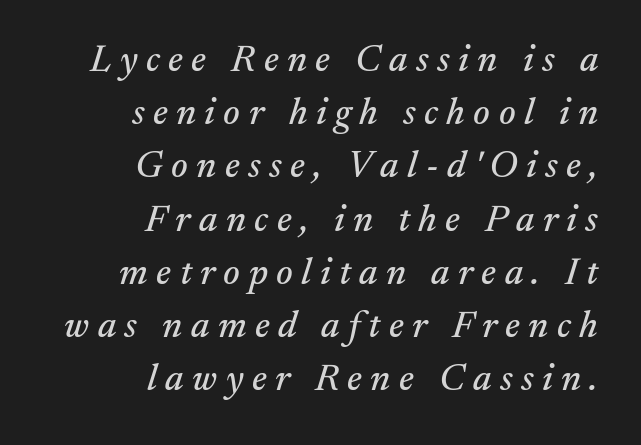
The image shows 38 px serif type, italic (leaning right); set right-aligned, normal line spacing (1.4x), unusually wide letter spacing (+0.22 em), not underlined; medium stroke contrast and a small x-height.
